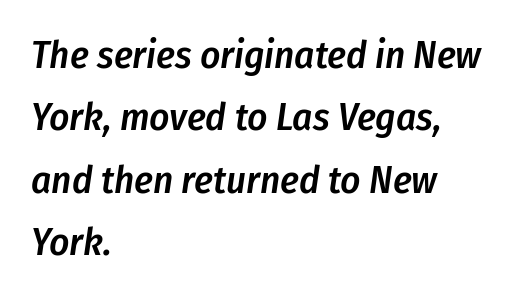
{"italic": "yes", "lean": "right", "slant_degrees": 8, "bold": "semi", "weight": "semibold", "width": "condensed", "stroke_contrast": "low", "x_height": "medium", "monospaced": "no", "underline": "no", "align": "left", "line_spacing": "normal", "line_spacing_ratio": 1.6, "letter_spacing": "normal", "letter_spacing_em": 0.0, "glyph_px": 39}
